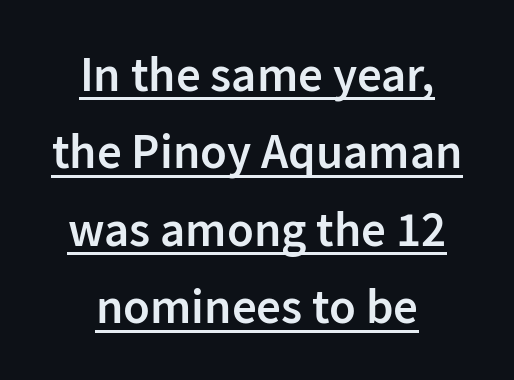
{"serif": "no", "italic": "no", "bold": "semi", "weight": "semibold", "width": "normal", "stroke_contrast": "low", "x_height": "medium", "monospaced": "no", "underline": "yes", "align": "center", "line_spacing": "normal", "line_spacing_ratio": 1.58, "letter_spacing": "normal", "letter_spacing_em": 0.0, "glyph_px": 49}
